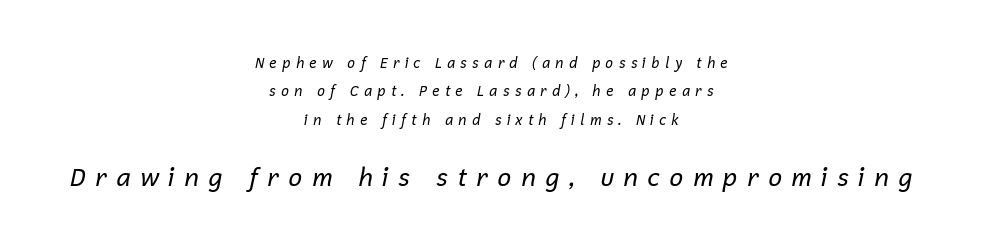
Q: Is the text bold? A: No.
Q: Is the text italic (slanted)? A: Yes, it leans right by about 12 degrees.
Q: Is the text underlined? A: No.
Q: How is the paragraph aligned? A: Centered.
Q: Is the spacing between letters normal or unusually wide? A: Unusually wide.
Q: Is the spacing between lines tight, normal or loose? A: Loose.
Q: Which block of text is set in a larger size, the first (top) or the second (bottom)? A: The second (bottom) one.
